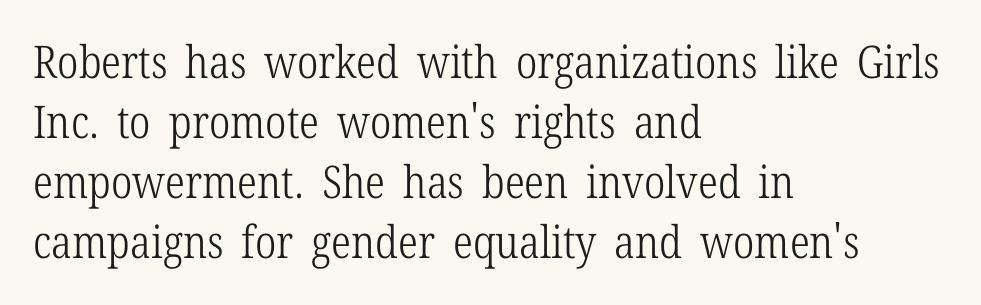
Q: Is the text bold? A: No.
Q: Is the text italic (slanted)? A: No, it is upright.
Q: Is the typeface a serif or a sans-serif typeface? A: Serif.
Q: Is the text underlined? A: No.
Q: How is the paragraph aligned? A: Left-aligned.
Q: Is the spacing between letters normal or unusually wide? A: Normal.
Q: Is the spacing between lines tight, normal or loose? A: Normal.
Q: Width (condensed, normal, or wide)? A: Condensed.
Q: Stroke contrast? A: Low.
Q: x-height? A: Medium.
Q: Monospaced? A: No.
